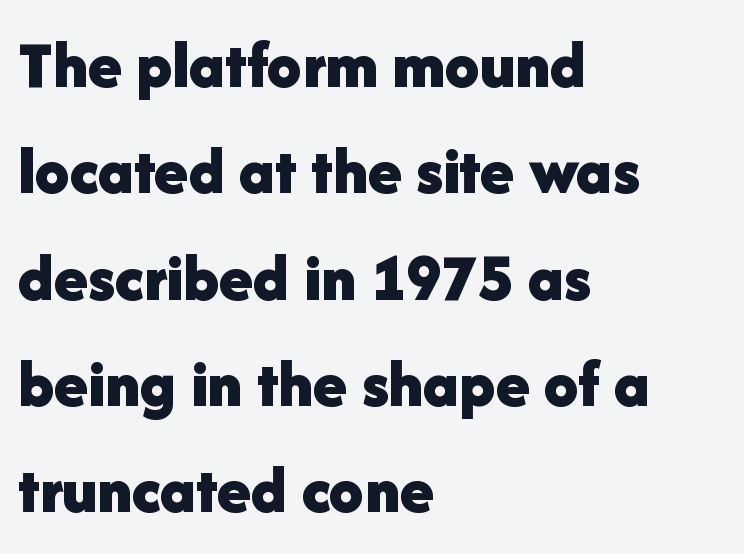
Q: Is the text bold? A: Yes.
Q: Is the text italic (slanted)? A: No, it is upright.
Q: Is the typeface a serif or a sans-serif typeface? A: Sans-serif.
Q: Is the text underlined? A: No.
Q: How is the paragraph aligned? A: Left-aligned.
Q: Is the spacing between letters normal or unusually wide? A: Normal.
Q: Is the spacing between lines tight, normal or loose? A: Normal.
Q: Width (condensed, normal, or wide)? A: Normal.
Q: Stroke contrast? A: Low.
Q: x-height? A: Medium.
Q: Monospaced? A: No.
